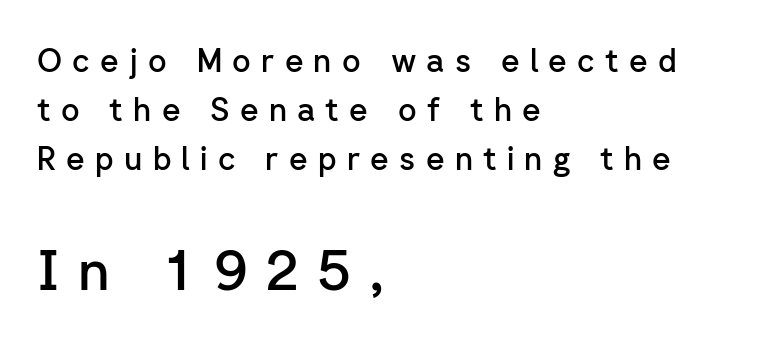
Q: Is the text bold? A: Semi-bold.
Q: Is the text italic (slanted)? A: No, it is upright.
Q: Is the typeface a serif or a sans-serif typeface? A: Sans-serif.
Q: Is the text underlined? A: No.
Q: How is the paragraph aligned? A: Left-aligned.
Q: Is the spacing between letters normal or unusually wide? A: Unusually wide.
Q: Is the spacing between lines tight, normal or loose? A: Normal.
Q: Which block of text is set in a larger size, the first (top) or the second (bottom)? A: The second (bottom) one.
Q: Width (condensed, normal, or wide)? A: Normal.
Q: Stroke contrast? A: Low.
Q: x-height? A: Medium.
Q: Monospaced? A: No.
